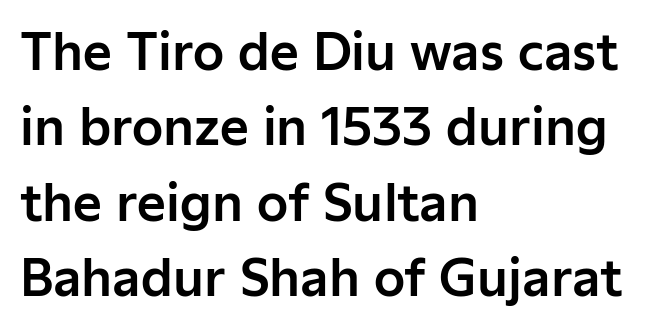
Q: Is the text italic (slanted)? A: No, it is upright.
Q: Is the typeface a serif or a sans-serif typeface? A: Sans-serif.
Q: Is the text underlined? A: No.
Q: How is the paragraph aligned? A: Left-aligned.
Q: Is the spacing between letters normal or unusually wide? A: Normal.
Q: Is the spacing between lines tight, normal or loose? A: Normal.
Q: Width (condensed, normal, or wide)? A: Normal.
Q: Stroke contrast? A: Low.
Q: x-height? A: Medium.
Q: Monospaced? A: No.
